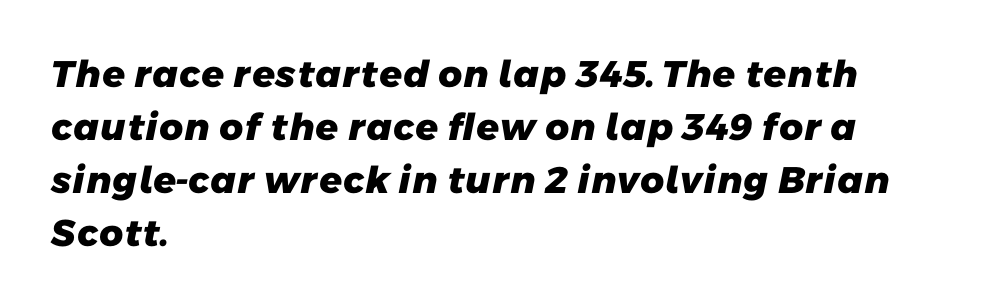
Q: Is the text bold? A: Yes.
Q: Is the typeface a serif or a sans-serif typeface? A: Sans-serif.
Q: Is the text underlined? A: No.
Q: How is the paragraph aligned? A: Left-aligned.
Q: Is the spacing between letters normal or unusually wide? A: Normal.
Q: Is the spacing between lines tight, normal or loose? A: Normal.
Q: Width (condensed, normal, or wide)? A: Normal.
Q: Stroke contrast? A: Low.
Q: x-height? A: Medium.
Q: Monospaced? A: No.
